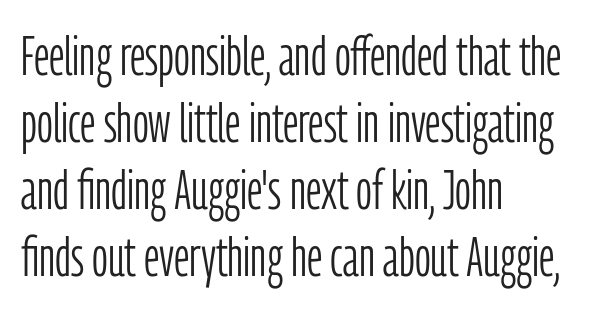
Stroke mass is kept to a normal reading level or below. Here the designer chose a conventional face with non-uniform glyph widths. The font family rendered here belongs to the sans-serif group. The setting favours the left margin, as ordinary paragraphs usually do. The letters stand upright; this is a roman face. Decoration check: the copy has no underline.
